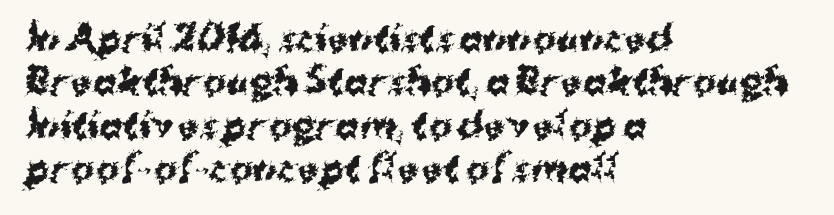
Q: Is the text bold? A: Yes.
Q: Is the text italic (slanted)? A: Yes.
Q: Is the typeface a serif or a sans-serif typeface? A: Sans-serif.
Q: Is the text underlined? A: No.
Q: How is the paragraph aligned? A: Left-aligned.
Q: Is the spacing between letters normal or unusually wide? A: Normal.
Q: Width (condensed, normal, or wide)? A: Normal.
Q: Stroke contrast? A: Medium.
Q: x-height? A: Medium.
Q: Monospaced? A: No.
